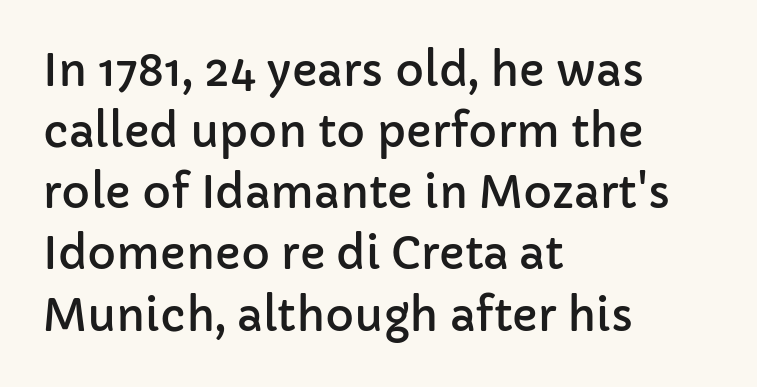
The glyphs in this specimen are sans serif. Bare-footed words on every line. Posture: upright roman. Does the copy run flush right? No — it runs flush left.
